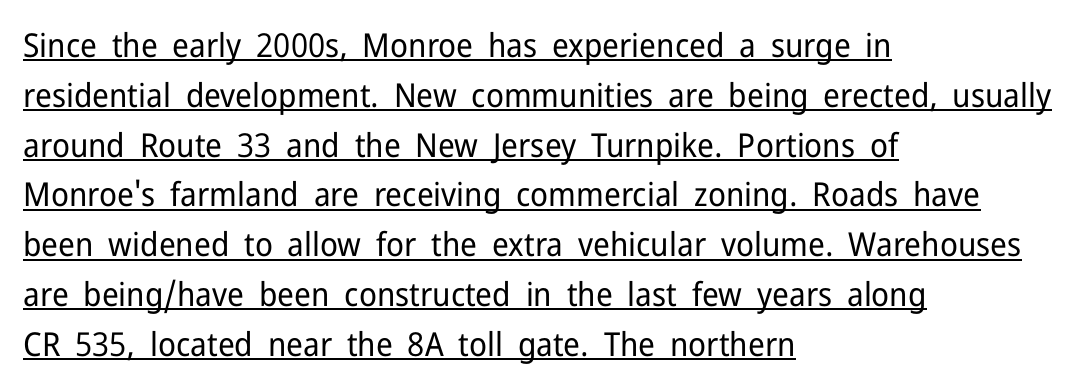
Q: Is the text bold? A: No.
Q: Is the text italic (slanted)? A: No, it is upright.
Q: Is the typeface a serif or a sans-serif typeface? A: Sans-serif.
Q: Is the text underlined? A: Yes.
Q: How is the paragraph aligned? A: Left-aligned.
Q: Is the spacing between letters normal or unusually wide? A: Normal.
Q: Is the spacing between lines tight, normal or loose? A: Normal.
Q: Width (condensed, normal, or wide)? A: Normal.
Q: Stroke contrast? A: Low.
Q: x-height? A: Medium.
Q: Monospaced? A: No.
